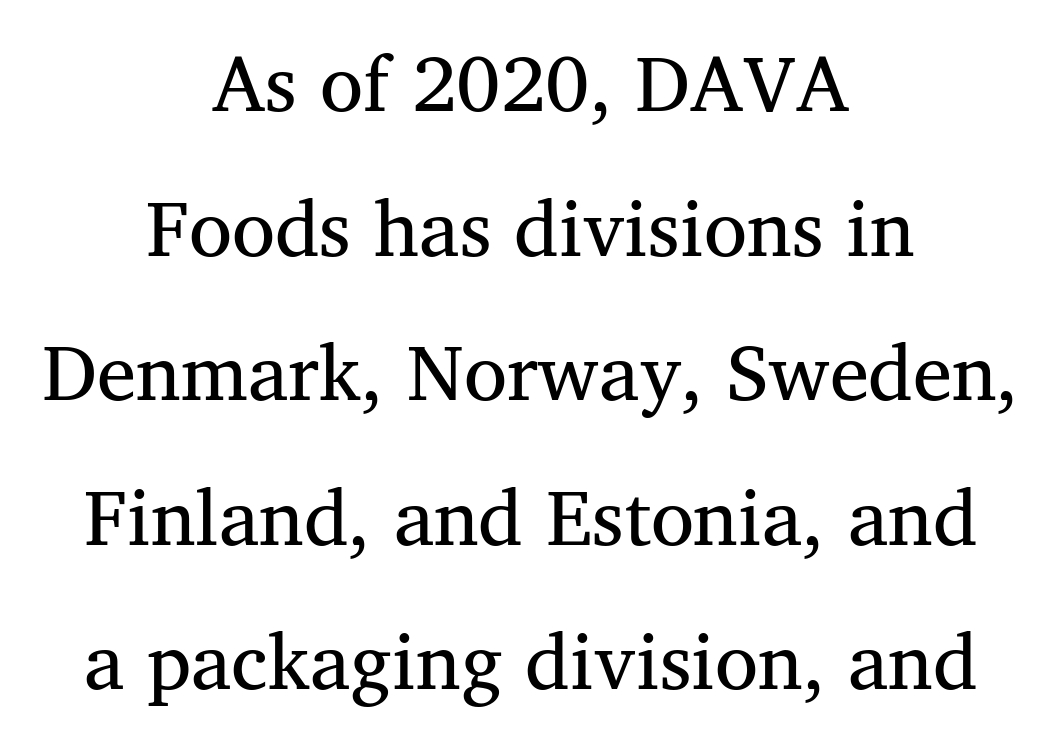
Look at the bottom of the vertical strokes: they flare into serifs here. Short and long lines alike share a common midpoint. The rendering uses natural spacing where letterforms have individual widths. The zone under the glyphs is completely vacant.
